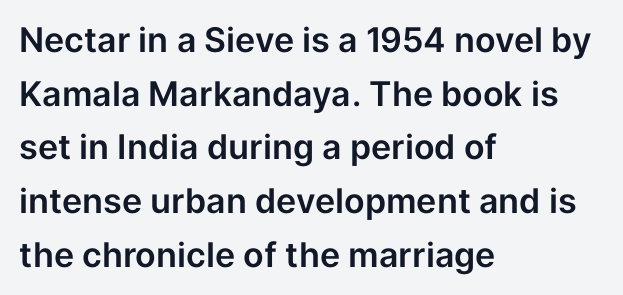
{"serif": "no", "italic": "no", "width": "normal", "stroke_contrast": "low", "x_height": "medium", "monospaced": "no", "underline": "no", "align": "left", "line_spacing": "normal", "line_spacing_ratio": 1.58, "letter_spacing": "normal", "letter_spacing_em": 0.0, "glyph_px": 34}
